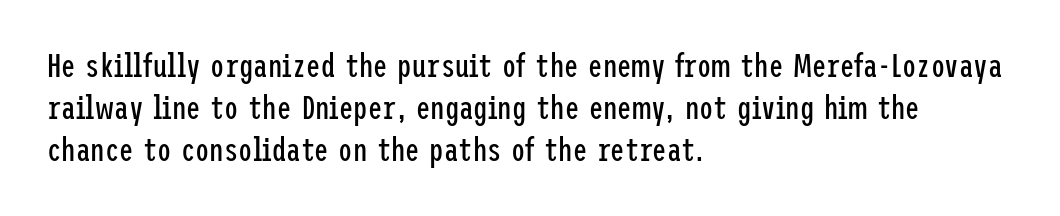
The image shows 32 px regular-weight, condensed sans-serif type, upright; set left-aligned, normal line spacing (1.32x), normal letter spacing, not underlined; low stroke contrast and a medium x-height.
